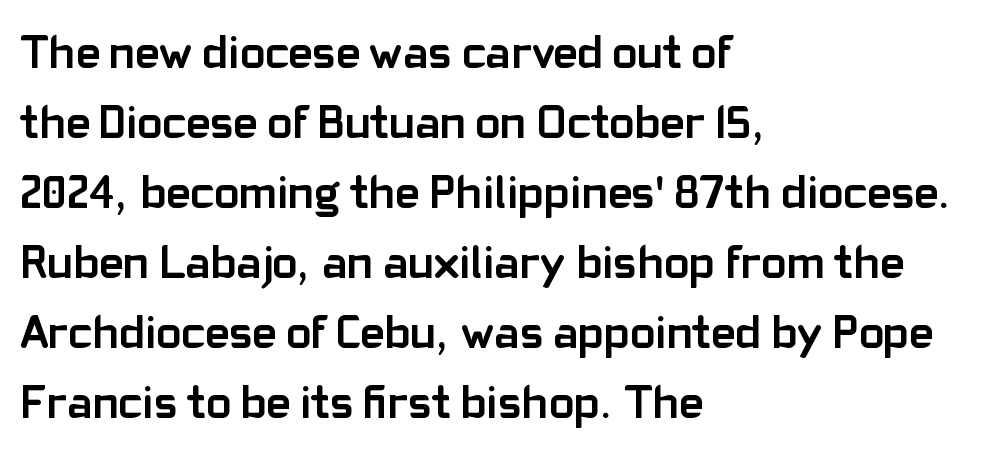
Set as a true bold cut, around the 700 mark. Line spacing here is normal. Think of a printed novel: that variable character pitch is what you see here. Regarding serifs, this sample does without them. Lines of text with bare space underneath.
